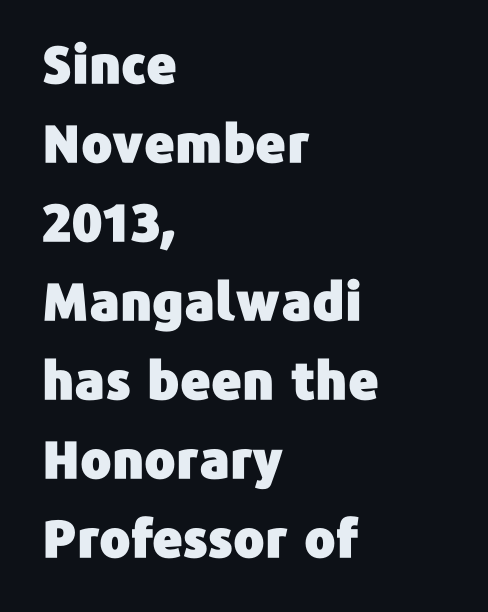
The horizontal fit of the characters is conventional and even. Regarding leading, the lines here are spaced in the standard way. Notice how the passage keeps a crisp vertical edge on the left only. To sum up the face: it is a sans, with no serifs. Posture: upright roman.
